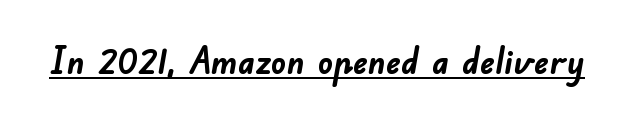
Is there an underline? Yes — a line sits under the letters. Each letter keeps its own natural width here, so spacing adapts to shape. These lines carry a lot of weight — the face is fully bold. Look at the tracking — it's just the regular setting, nothing added. Font category for this specimen: sans-serif.
